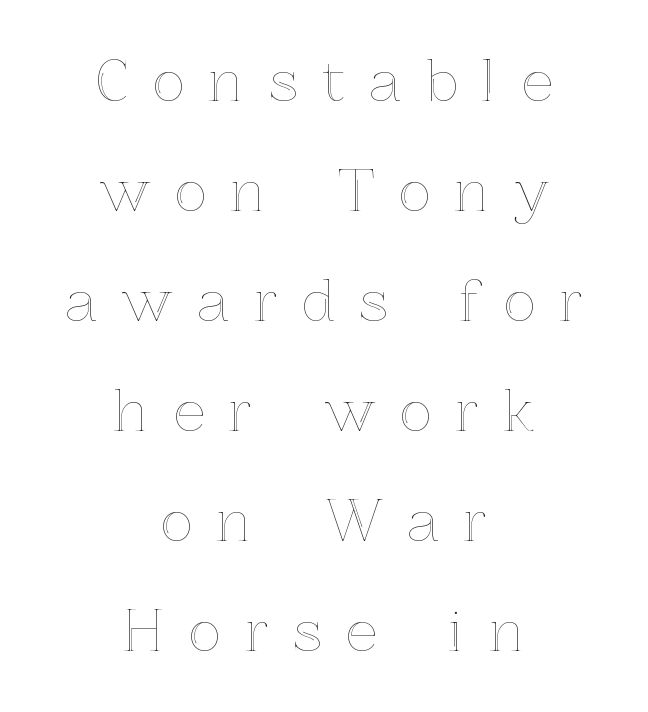
The type sits square on the baseline with zero lean. Do the characters align in a grid? No, the font is proportional. How are the letters spaced? Widely, with obvious added tracking. Does the leading feel generous? Absolutely, it's lavish.
